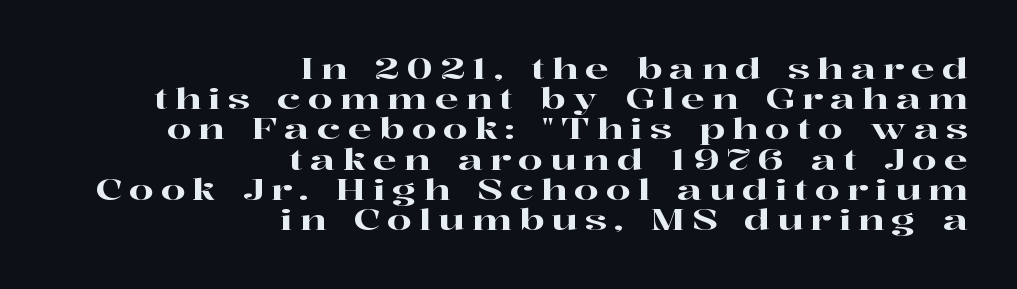
{"serif": "yes", "italic": "no", "width": "wide", "stroke_contrast": "high", "x_height": "medium", "monospaced": "no", "underline": "no", "align": "right", "line_spacing": "tight", "line_spacing_ratio": 1.08, "letter_spacing": "wide", "letter_spacing_em": 0.26, "glyph_px": 28}
